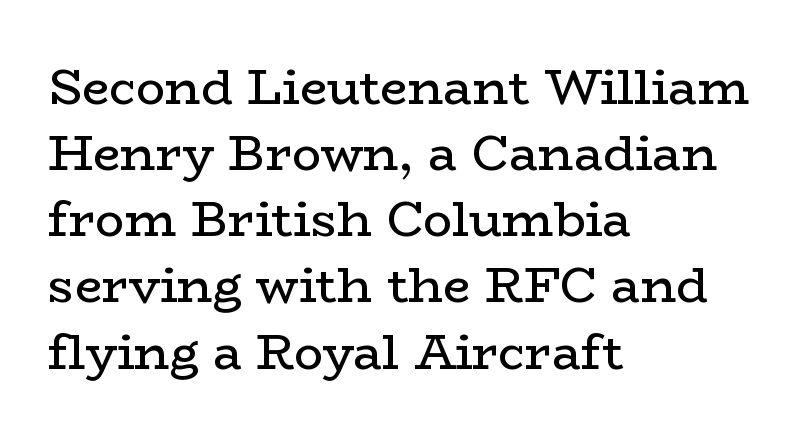
{"serif": "yes", "italic": "no", "bold": "no", "weight": "regular", "width": "wide", "stroke_contrast": "low", "x_height": "medium", "monospaced": "no", "underline": "no", "align": "left", "line_spacing": "normal", "line_spacing_ratio": 1.35, "letter_spacing": "normal", "letter_spacing_em": 0.0, "glyph_px": 49}
